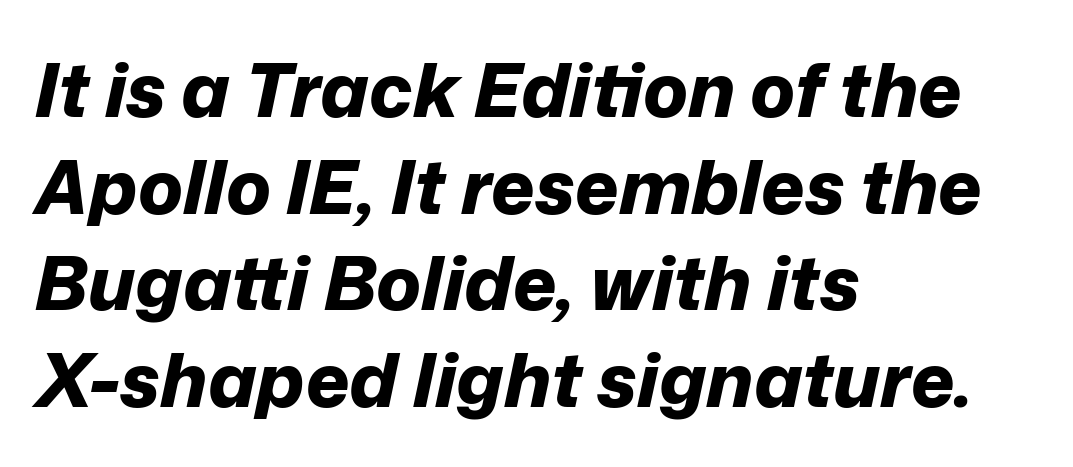
The image shows 75 px bold type, italic (leaning right); set left-aligned, normal line spacing (1.29x), normal letter spacing, not underlined; low stroke contrast and a medium x-height.
